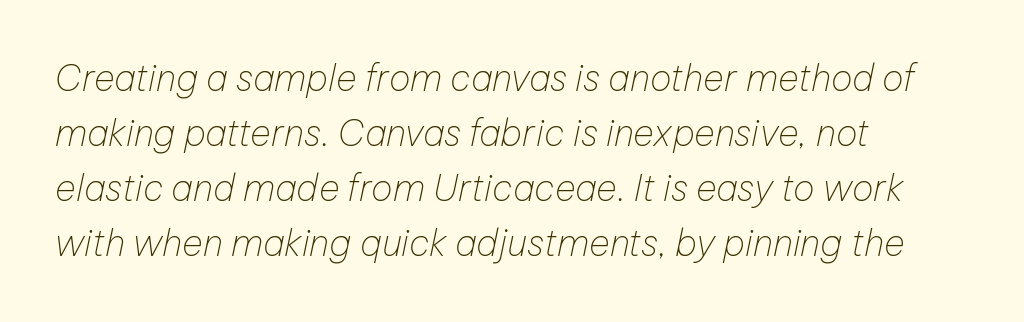
Q: Is the text bold? A: No.
Q: Is the text italic (slanted)? A: Yes, it leans right by about 12 degrees.
Q: Is the text underlined? A: No.
Q: How is the paragraph aligned? A: Left-aligned.
Q: Is the spacing between letters normal or unusually wide? A: Normal.
Q: Is the spacing between lines tight, normal or loose? A: Normal.
Q: Width (condensed, normal, or wide)? A: Normal.
Q: Stroke contrast? A: Low.
Q: x-height? A: Medium.
Q: Monospaced? A: No.
